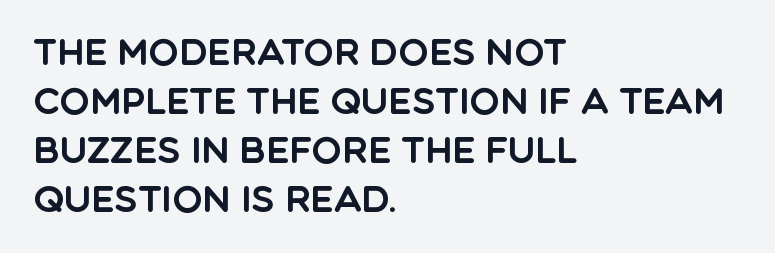
Q: Is the text italic (slanted)? A: No, it is upright.
Q: Is the typeface a serif or a sans-serif typeface? A: Sans-serif.
Q: Is the text underlined? A: No.
Q: How is the paragraph aligned? A: Left-aligned.
Q: Is the spacing between letters normal or unusually wide? A: Normal.
Q: Is the spacing between lines tight, normal or loose? A: Normal.
Q: Width (condensed, normal, or wide)? A: Normal.
Q: x-height? A: Large.
Q: Monospaced? A: No.
